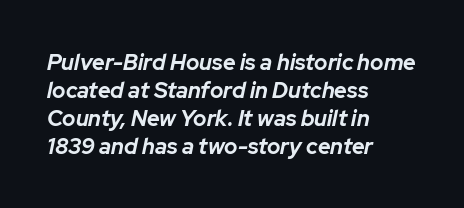
These lines are set flush left with a ragged right edge. Descender tails drop into unmarked territory. Yep, that's italic — everything's leaning. Tracking here is standard; glyphs follow each other at the usual distance.
